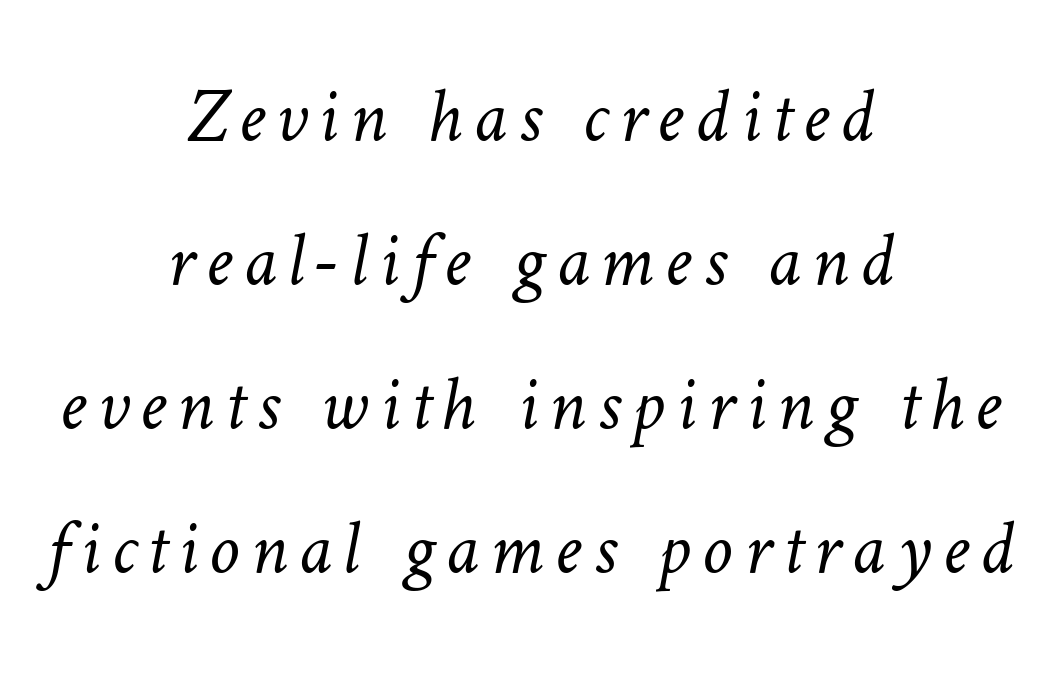
Q: Is the text bold? A: No.
Q: Is the text underlined? A: No.
Q: How is the paragraph aligned? A: Centered.
Q: Width (condensed, normal, or wide)? A: Normal.
Q: Stroke contrast? A: Low.
Q: x-height? A: Medium.
Q: Monospaced? A: No.
